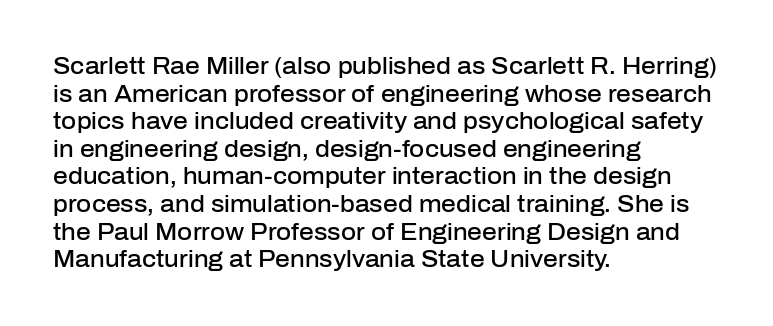
The image shows 23 px text type, upright; set left-aligned, line spacing 1.2x, normal letter spacing, not underlined.
